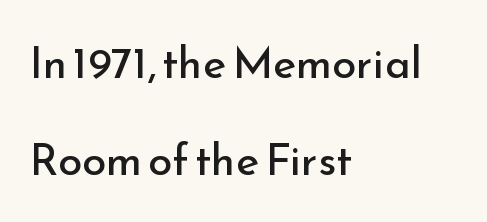
Every character sits straight up, as roman type does. This rendering leaves character spacing at its baseline value. Just letters on the line, the space beneath them empty. The rendering uses natural spacing where letterforms have individual widths. A typesetter would label this face a sans.
